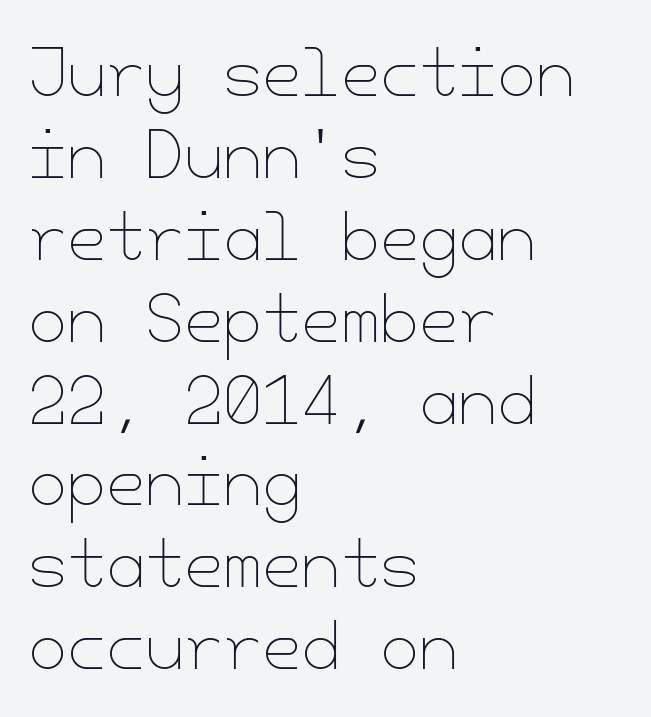
Q: Is the text bold? A: No.
Q: Is the text italic (slanted)? A: No, it is upright.
Q: Is the text underlined? A: No.
Q: How is the paragraph aligned? A: Left-aligned.
Q: Is the spacing between letters normal or unusually wide? A: Normal.
Q: Is the spacing between lines tight, normal or loose? A: Normal.
Q: Width (condensed, normal, or wide)? A: Normal.
Q: Stroke contrast? A: Low.
Q: x-height? A: Small.
